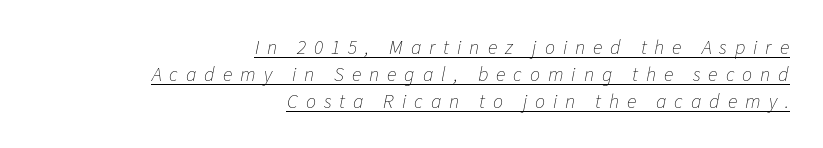
{"italic": "yes", "lean": "right", "slant_degrees": 11, "bold": "no", "underline": "yes", "align": "right", "line_spacing": "normal", "line_spacing_ratio": 1.34, "letter_spacing": "wide", "letter_spacing_em": 0.4, "glyph_px": 20}
